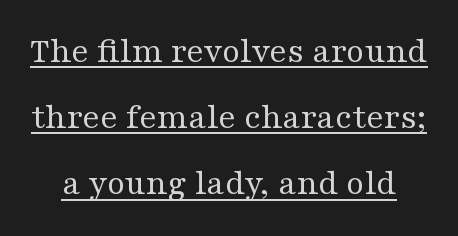
{"serif": "yes", "italic": "no", "bold": "no", "weight": "regular", "width": "wide", "stroke_contrast": "medium", "x_height": "medium", "monospaced": "no", "underline": "yes", "line_spacing_ratio": 1.79, "letter_spacing": "normal", "letter_spacing_em": 0.0, "glyph_px": 37}
